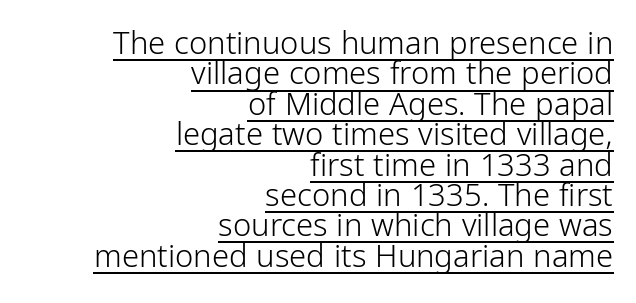
Q: Is the text bold? A: No.
Q: Is the text italic (slanted)? A: No, it is upright.
Q: Is the typeface a serif or a sans-serif typeface? A: Sans-serif.
Q: Is the text underlined? A: Yes.
Q: How is the paragraph aligned? A: Right-aligned.
Q: Is the spacing between letters normal or unusually wide? A: Normal.
Q: Is the spacing between lines tight, normal or loose? A: Tight.
Q: Width (condensed, normal, or wide)? A: Condensed.
Q: Stroke contrast? A: Low.
Q: x-height? A: Medium.
Q: Monospaced? A: No.
